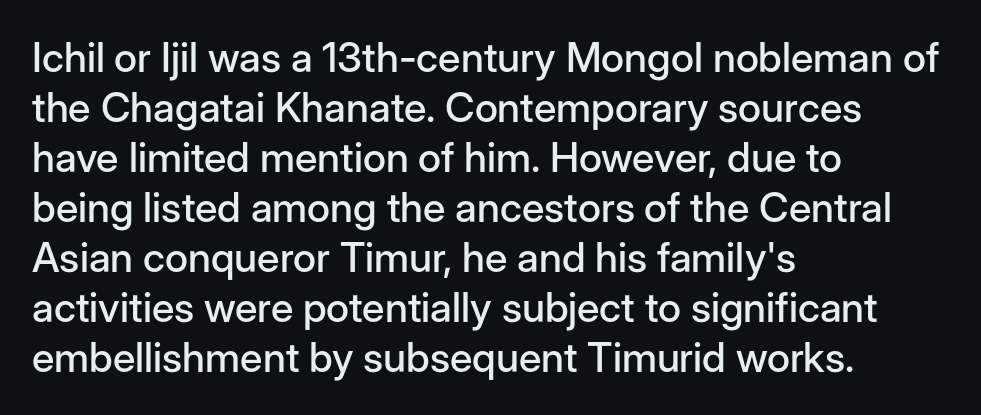
{"serif": "no", "italic": "no", "width": "normal", "stroke_contrast": "low", "x_height": "medium", "monospaced": "no", "underline": "no", "align": "left", "line_spacing_ratio": 1.22, "letter_spacing": "normal", "letter_spacing_em": 0.0, "glyph_px": 41}
